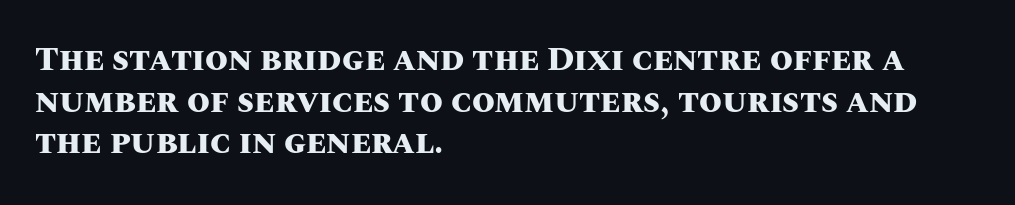
Q: Is the text bold? A: Yes.
Q: Is the text italic (slanted)? A: No, it is upright.
Q: Is the text underlined? A: No.
Q: How is the paragraph aligned? A: Left-aligned.
Q: Is the spacing between letters normal or unusually wide? A: Normal.
Q: Is the spacing between lines tight, normal or loose? A: Normal.
Q: Width (condensed, normal, or wide)? A: Normal.
Q: Stroke contrast? A: Medium.
Q: x-height? A: Large.
Q: Monospaced? A: No.
